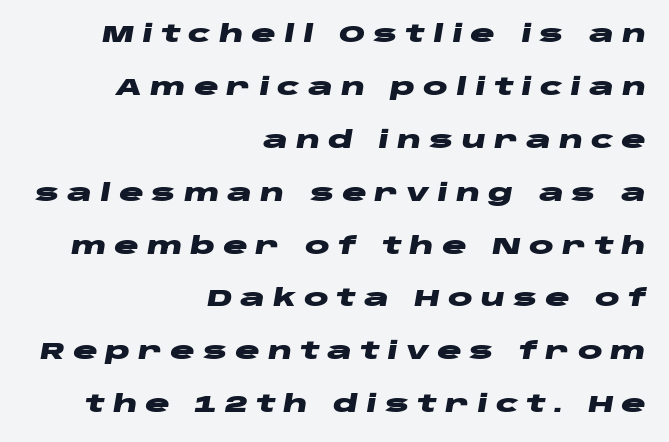
The image shows 23 px bold type, italic (leaning right); set right-aligned, loose line spacing (2.3x), unusually wide letter spacing (+0.34 em), not underlined.
